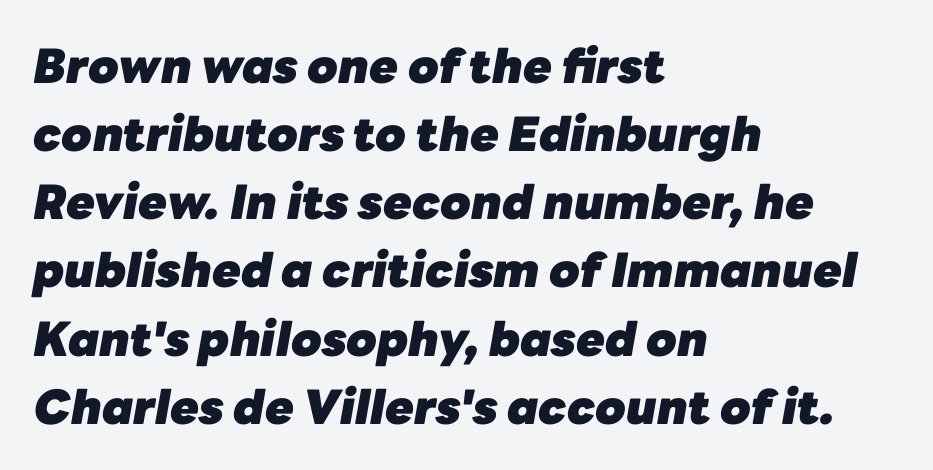
{"italic": "yes", "lean": "right", "slant_degrees": 10, "bold": "yes", "weight": "heavy", "width": "normal", "stroke_contrast": "low", "x_height": "medium", "monospaced": "no", "underline": "no", "align": "left", "line_spacing": "normal", "line_spacing_ratio": 1.45, "letter_spacing": "normal", "letter_spacing_em": 0.0, "glyph_px": 47}
